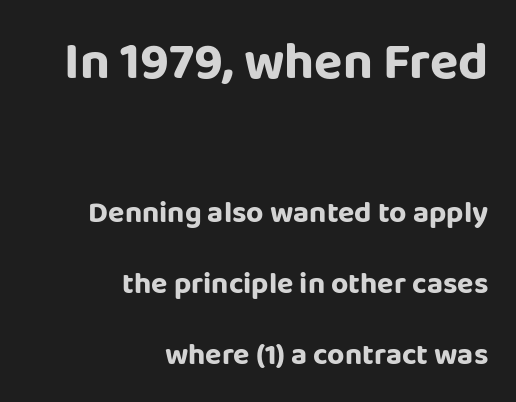
Interline gaps are noticeably wide in this sample. A sans-serif font was chosen for this passage. The space beneath each line is pristine and unruled. Does the bottom block carry the larger type? No, the top block does. The typesetter chose a ragged-left arrangement here.
